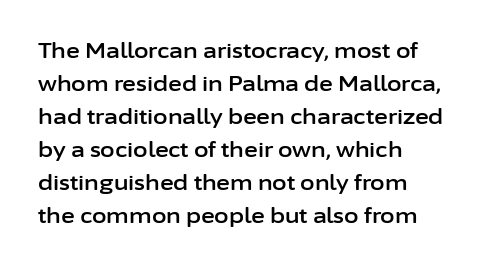
Do the letters lean? They stand straight. You could call the tracking neutral — neither tight nor loose. The passage shown is not underscored anywhere. The ragged edge is on the right, which tells us the setting is flush left. Students, observe: this is what conventionally led text looks like.
